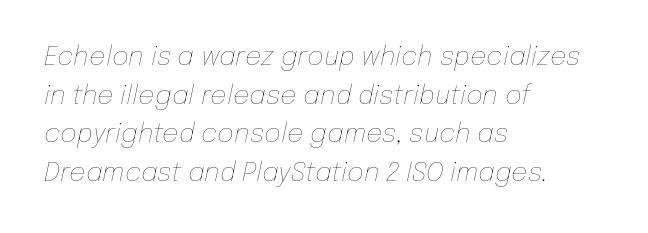
{"italic": "yes", "lean": "right", "slant_degrees": 12, "bold": "no", "underline": "no", "align": "left", "line_spacing": "normal", "line_spacing_ratio": 1.49, "letter_spacing": "normal", "letter_spacing_em": 0.0, "glyph_px": 26}
